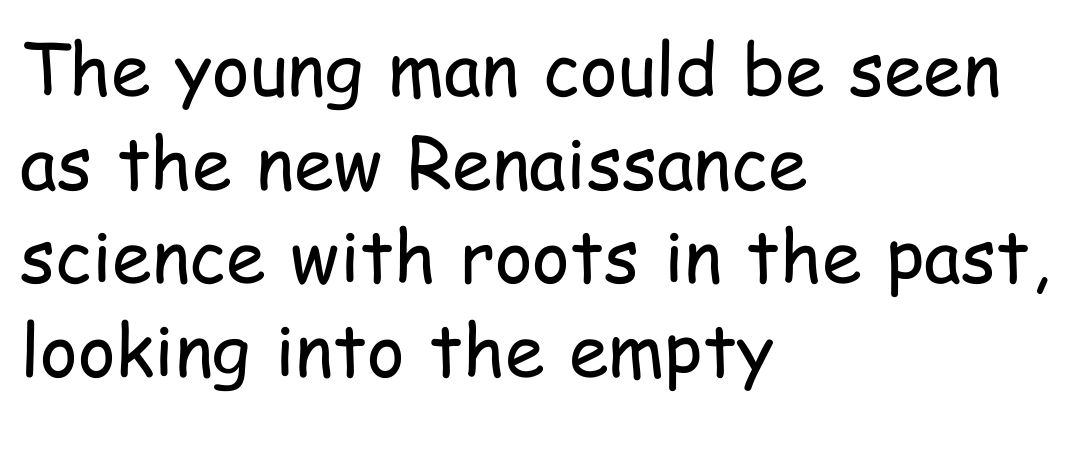
Honestly, the letter spacing is just normal — you wouldn't notice it. Weight: regular or lighter. The glyphs in this specimen are sans serif. The letters stand upright; this is a roman face. Spacing verdict: proportional, widths tailored to each character. This sample is left-justified, so line endings fall wherever the words run out.
